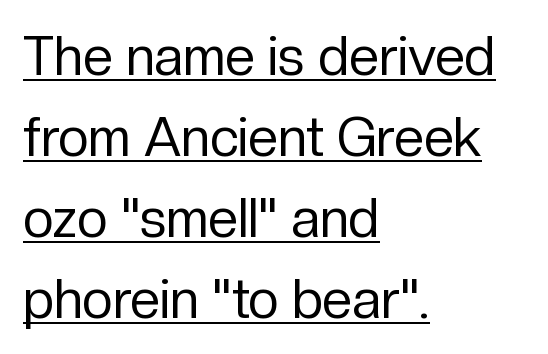
Note the varied advance widths — an 'i' is clearly narrower than an 'm'. Notice how descenders clear the ascenders below comfortably — that's standard leading. Bold? No — there's no thickening of the strokes. The font family rendered here belongs to the sans-serif group. The letters sit at their default tracking, neither squeezed nor spread.
